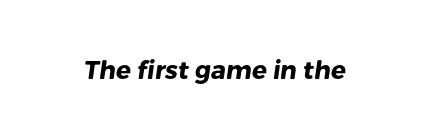
Q: Is the text bold? A: Yes.
Q: Is the text underlined? A: No.
Q: Is the spacing between letters normal or unusually wide? A: Normal.
